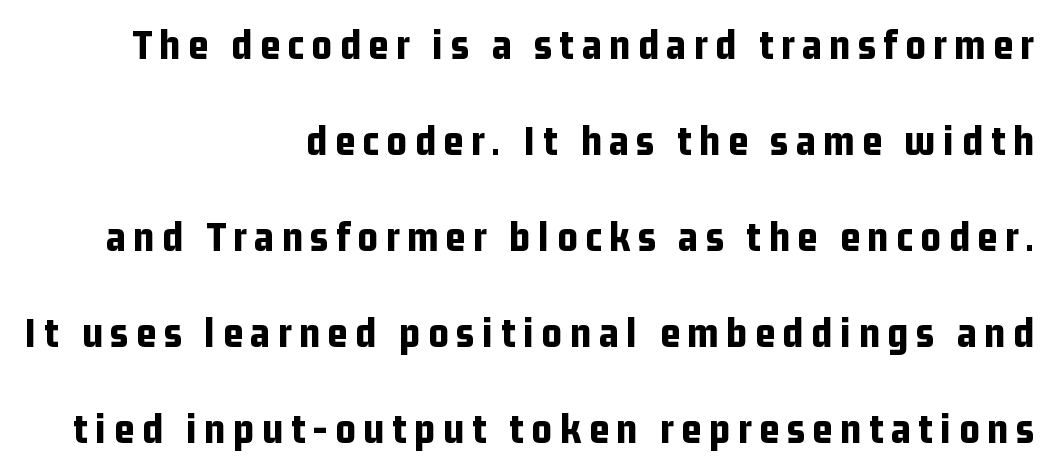
Q: Is the text bold? A: Yes.
Q: Is the text italic (slanted)? A: No, it is upright.
Q: Is the typeface a serif or a sans-serif typeface? A: Sans-serif.
Q: Is the text underlined? A: No.
Q: How is the paragraph aligned? A: Right-aligned.
Q: Is the spacing between lines tight, normal or loose? A: Loose.
Q: Width (condensed, normal, or wide)? A: Condensed.
Q: Stroke contrast? A: Low.
Q: x-height? A: Medium.
Q: Monospaced? A: No.
